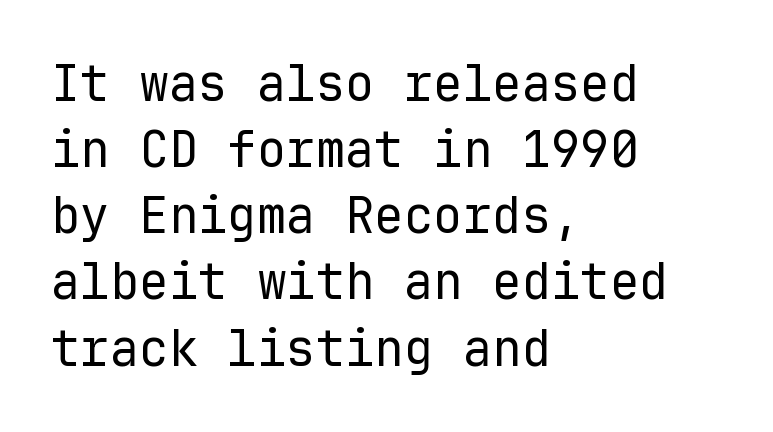
{"serif": "no", "italic": "no", "bold": "no", "weight": "regular", "width": "normal", "stroke_contrast": "low", "x_height": "medium", "monospaced": "yes", "underline": "no", "align": "left", "line_spacing": "normal", "line_spacing_ratio": 1.35, "letter_spacing": "normal", "letter_spacing_em": 0.0, "glyph_px": 49}
